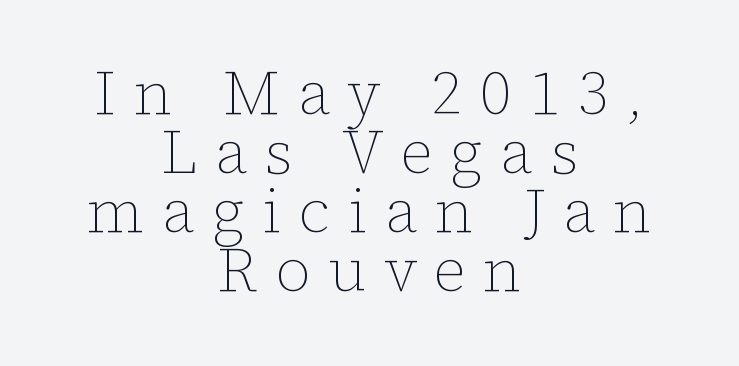
The gaps between neighbouring characters are conspicuously large. Is there much room between lines? No — they nearly touch. Weight class: somewhere from thin through regular. The paragraph has two soft edges and a firm central axis. A typesetter would call this proportional, since set widths differ per character.
